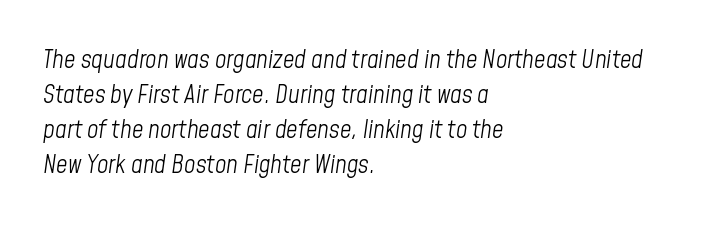
The image shows 25 px text type, italic (leaning right); set left-aligned, normal line spacing (1.4x), normal letter spacing, not underlined.
